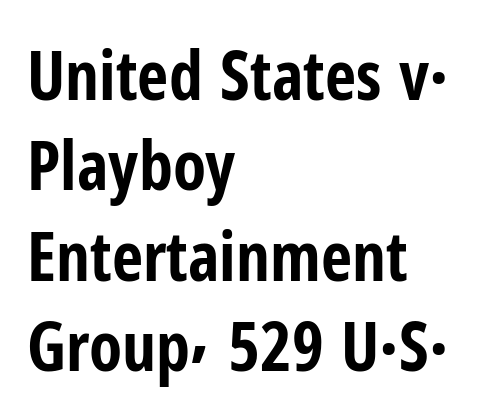
{"serif": "no", "italic": "no", "bold": "yes", "weight": "bold", "width": "condensed", "stroke_contrast": "low", "x_height": "medium", "monospaced": "no", "underline": "no", "align": "left", "line_spacing": "normal", "line_spacing_ratio": 1.33, "letter_spacing": "normal", "letter_spacing_em": 0.0, "glyph_px": 68}
